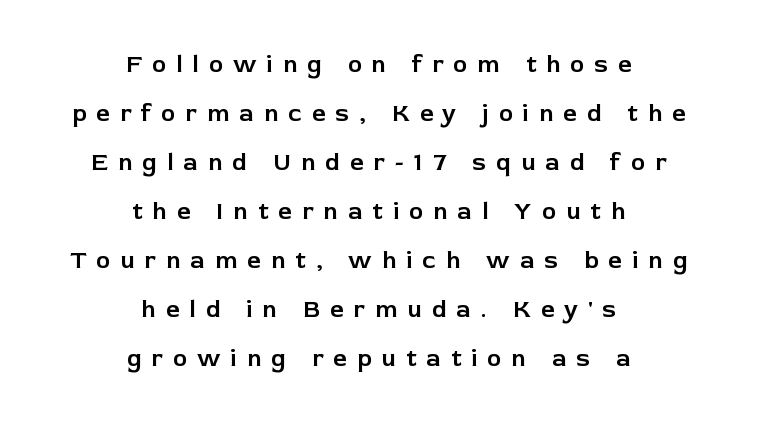
{"italic": "no", "underline": "no", "align": "center", "line_spacing": "loose", "line_spacing_ratio": 2.04, "letter_spacing": "wide", "letter_spacing_em": 0.42, "glyph_px": 24}
